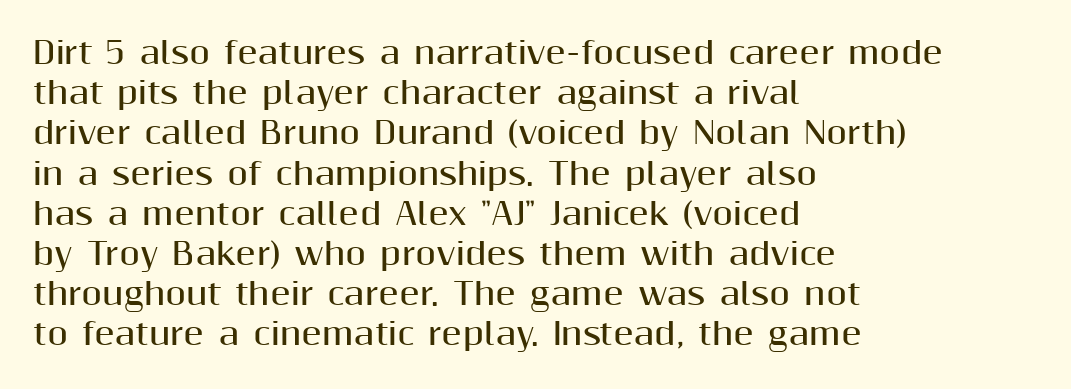
{"serif": "no", "italic": "no", "bold": "yes", "weight": "bold", "width": "normal", "stroke_contrast": "medium", "x_height": "medium", "monospaced": "no", "underline": "no", "align": "left", "line_spacing": "normal", "line_spacing_ratio": 1.34, "letter_spacing": "normal", "letter_spacing_em": 0.0, "glyph_px": 30}
